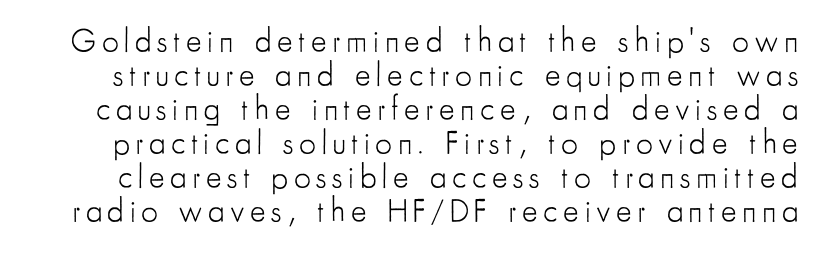
{"serif": "no", "italic": "no", "bold": "no", "weight": "light", "width": "condensed", "stroke_contrast": "low", "x_height": "small", "monospaced": "no", "underline": "no", "line_spacing": "tight", "line_spacing_ratio": 1.03, "glyph_px": 33}
